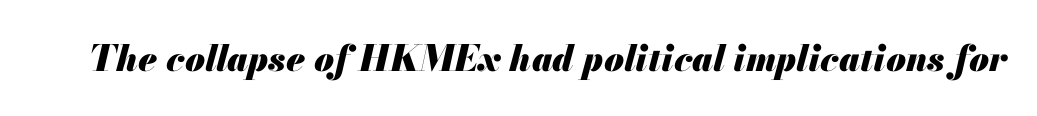
Nothing unusual about the tracking: characters are spaced as the font intends. Its strokes are broad and dark, the hallmark of bold type. Is this a fixed-width face? No — the glyphs have proportional, varying widths. It's the slanting kind of type. The passage shown is not underscored anywhere.
